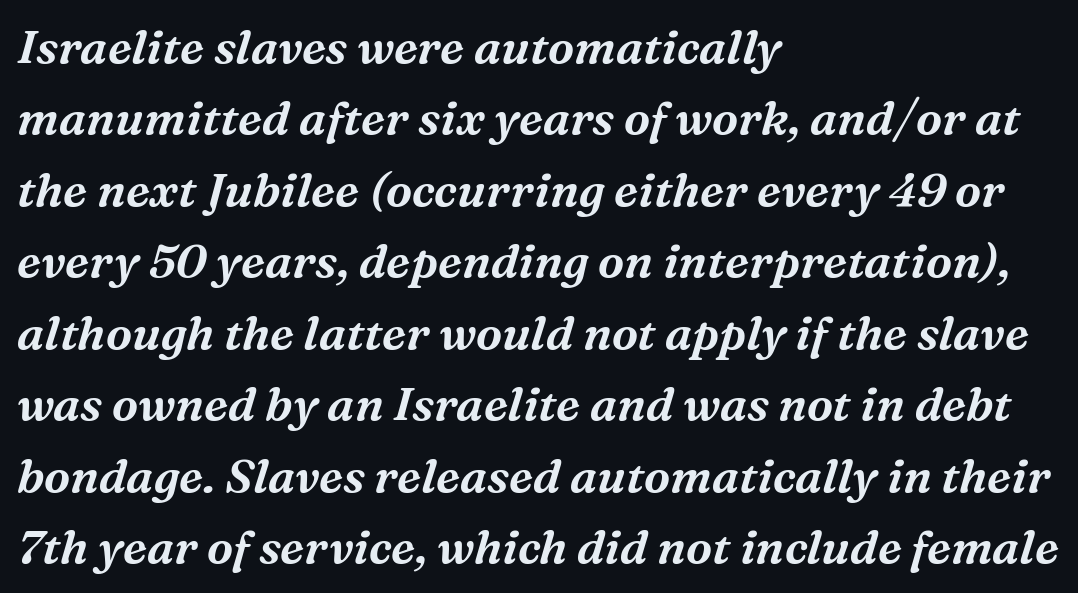
The image shows 47 px serif type, italic (leaning right); set left-aligned, normal line spacing (1.52x), normal letter spacing, not underlined; medium stroke contrast and a medium x-height.
